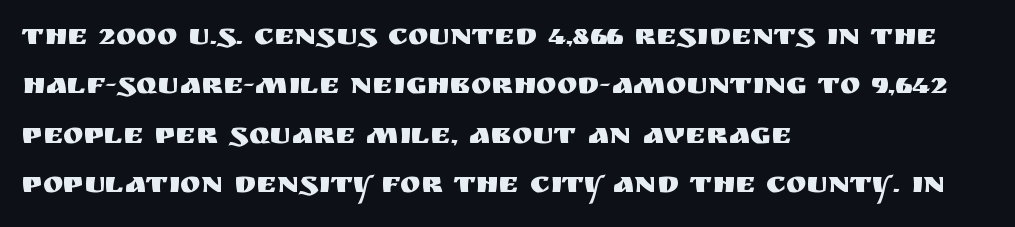
The type is set solid horizontally, with unmodified tracking. Descender tails drop into unmarked territory. The leading is moderate, giving the passage an even texture. Posture: upright roman. The compositor pushed each line to the left boundary.
